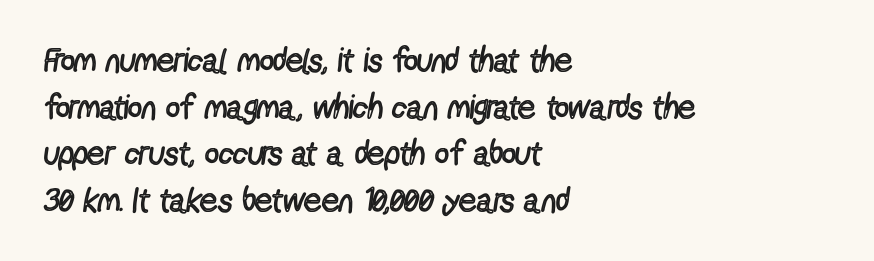
Q: Is the text bold? A: No.
Q: Is the typeface a serif or a sans-serif typeface? A: Sans-serif.
Q: Is the text underlined? A: No.
Q: How is the paragraph aligned? A: Left-aligned.
Q: Is the spacing between letters normal or unusually wide? A: Normal.
Q: Is the spacing between lines tight, normal or loose? A: Normal.
Q: Width (condensed, normal, or wide)? A: Condensed.
Q: x-height? A: Medium.
Q: Monospaced? A: No.
